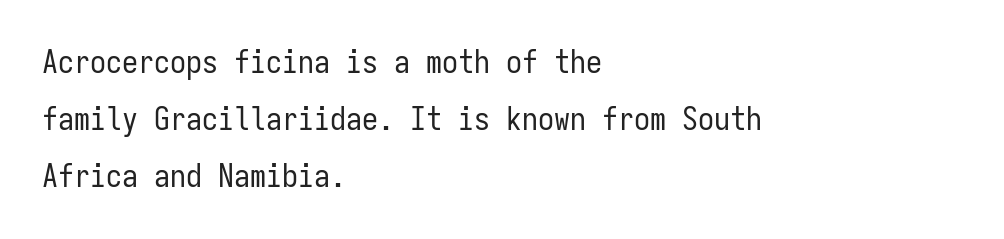
The image shows 32 px regular-weight, condensed sans-serif type, upright, monospaced; set left-aligned, line spacing 1.78x, normal letter spacing, not underlined; low stroke contrast and a medium x-height.
